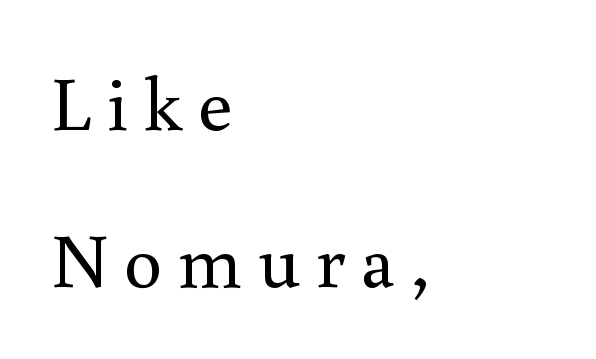
Q: Is the text bold? A: No.
Q: Is the text italic (slanted)? A: No, it is upright.
Q: Is the typeface a serif or a sans-serif typeface? A: Serif.
Q: Is the text underlined? A: No.
Q: How is the paragraph aligned? A: Left-aligned.
Q: Is the spacing between letters normal or unusually wide? A: Unusually wide.
Q: Is the spacing between lines tight, normal or loose? A: Loose.
Q: Width (condensed, normal, or wide)? A: Normal.
Q: Stroke contrast? A: Medium.
Q: x-height? A: Small.
Q: Monospaced? A: No.
